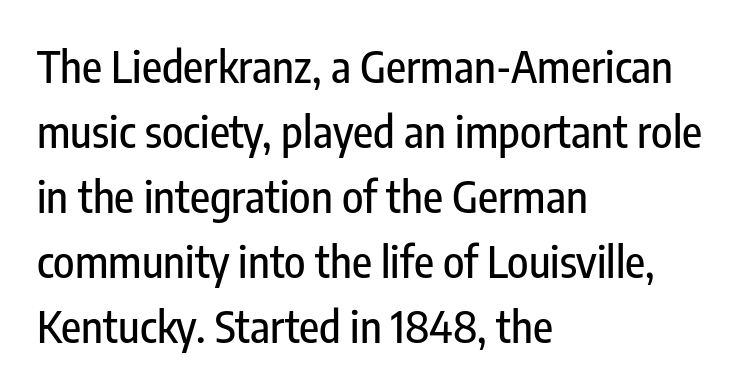
The image shows 44 px condensed sans-serif type, upright; set left-aligned, normal line spacing (1.48x), normal letter spacing, not underlined; low stroke contrast and a medium x-height.
